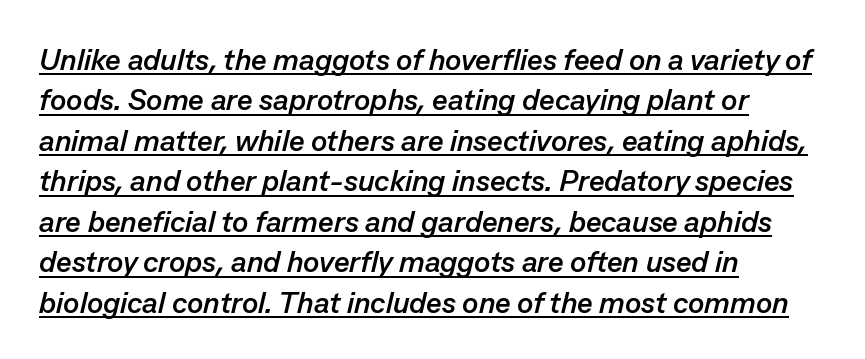
Q: Is the text bold? A: Yes.
Q: Is the text italic (slanted)? A: Yes, it leans right by about 13 degrees.
Q: Is the text underlined? A: Yes.
Q: How is the paragraph aligned? A: Left-aligned.
Q: Is the spacing between letters normal or unusually wide? A: Normal.
Q: Is the spacing between lines tight, normal or loose? A: Normal.
Q: Width (condensed, normal, or wide)? A: Normal.
Q: Stroke contrast? A: Low.
Q: x-height? A: Medium.
Q: Monospaced? A: No.
